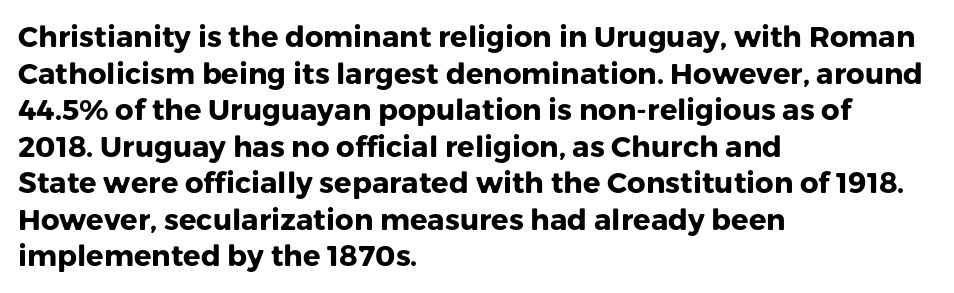
Q: Is the text bold? A: Yes.
Q: Is the text italic (slanted)? A: No, it is upright.
Q: Is the typeface a serif or a sans-serif typeface? A: Sans-serif.
Q: Is the text underlined? A: No.
Q: How is the paragraph aligned? A: Left-aligned.
Q: Is the spacing between letters normal or unusually wide? A: Normal.
Q: Is the spacing between lines tight, normal or loose? A: Normal.
Q: Width (condensed, normal, or wide)? A: Normal.
Q: Stroke contrast? A: Low.
Q: x-height? A: Medium.
Q: Monospaced? A: No.
